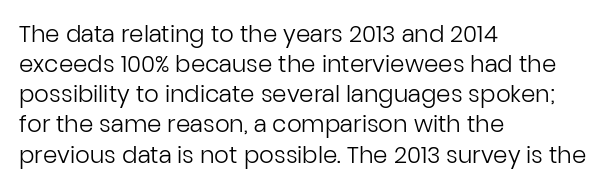
The image shows 23 px text type, upright; set left-aligned, normal line spacing (1.31x), normal letter spacing, not underlined.
